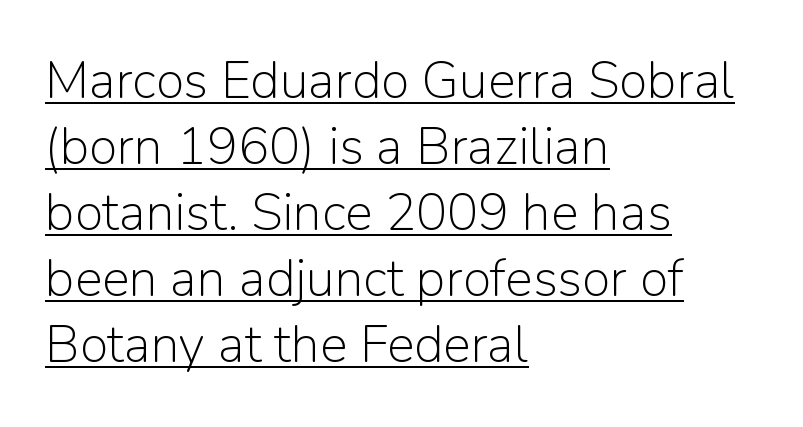
The leading is moderate, giving the passage an even texture. Does the copy run flush right? No — it runs flush left. Tracking value appears to be zero — textbook default spacing. Note the varied advance widths — an 'i' is clearly narrower than an 'm'.
